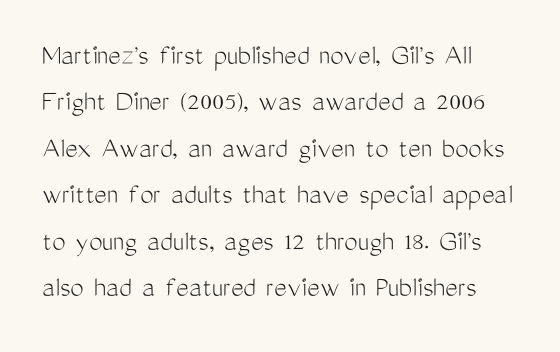
The image shows 30 px light, condensed sans-serif type, upright; set left-aligned, normal line spacing (1.55x), normal letter spacing, not underlined; medium stroke contrast and a medium x-height.
